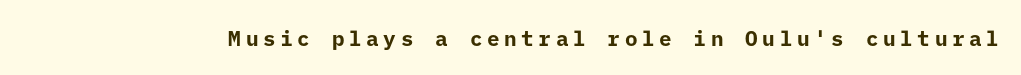
Characters remain perfectly vertical along every line. The letterforms stand isolated, each surrounded by extra space. The space directly below the letters is spotless. The glyphs have the mass of a bold cut.
